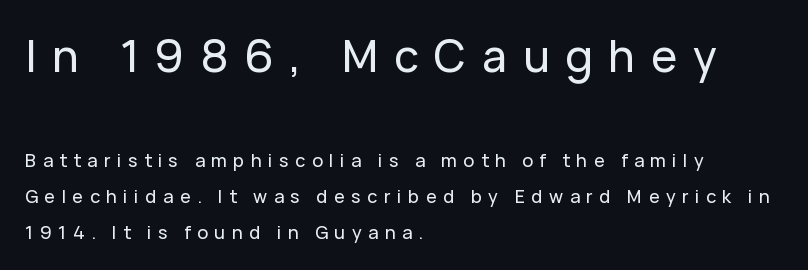
The setting favours the left margin, as ordinary paragraphs usually do. The passage shown has open, widely tracked lettering throughout. The space directly below the letters is spotless. No italicization has been applied; the sample stays upright. A typesetter would call this proportional, since set widths differ per character.
